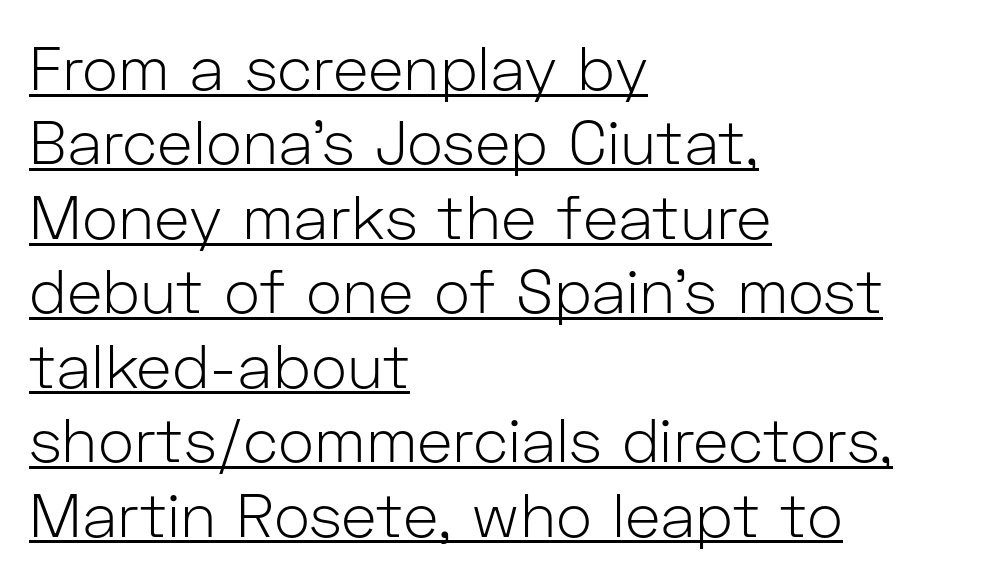
Q: Is the text bold? A: No.
Q: Is the text italic (slanted)? A: No, it is upright.
Q: Is the typeface a serif or a sans-serif typeface? A: Sans-serif.
Q: Is the text underlined? A: Yes.
Q: How is the paragraph aligned? A: Left-aligned.
Q: Is the spacing between letters normal or unusually wide? A: Normal.
Q: Width (condensed, normal, or wide)? A: Normal.
Q: Stroke contrast? A: Low.
Q: x-height? A: Medium.
Q: Monospaced? A: No.
